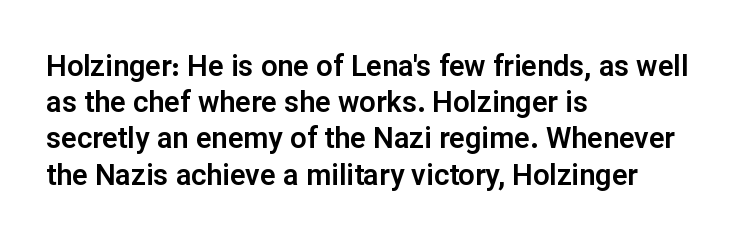
Q: Is the text italic (slanted)? A: No, it is upright.
Q: Is the typeface a serif or a sans-serif typeface? A: Sans-serif.
Q: Is the text underlined? A: No.
Q: How is the paragraph aligned? A: Left-aligned.
Q: Is the spacing between letters normal or unusually wide? A: Normal.
Q: Is the spacing between lines tight, normal or loose? A: Normal.
Q: Width (condensed, normal, or wide)? A: Normal.
Q: Stroke contrast? A: Low.
Q: x-height? A: Medium.
Q: Monospaced? A: No.
